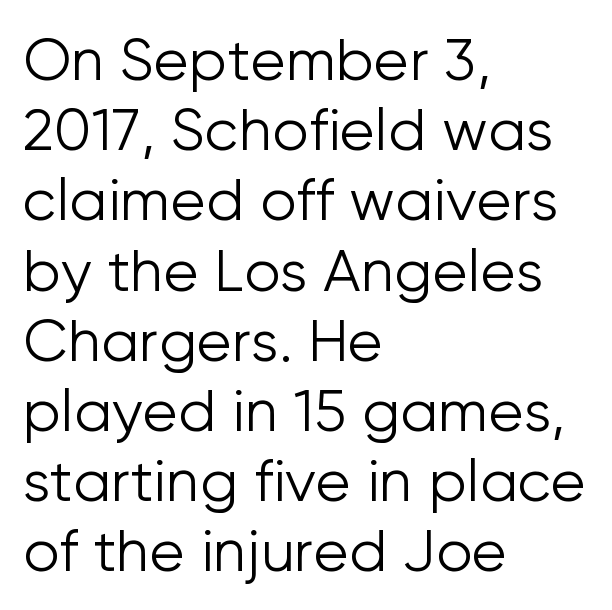
The passage shown has conventional tracking throughout. On a weight scale, this lands at 450 or below. A typesetter would mark this as roman, not italic. Nothing sits at the stroke ends, so this counts as sans-serif. The letters advance in unequal steps, a hallmark of proportional type. Clear beneath every line of the passage.
